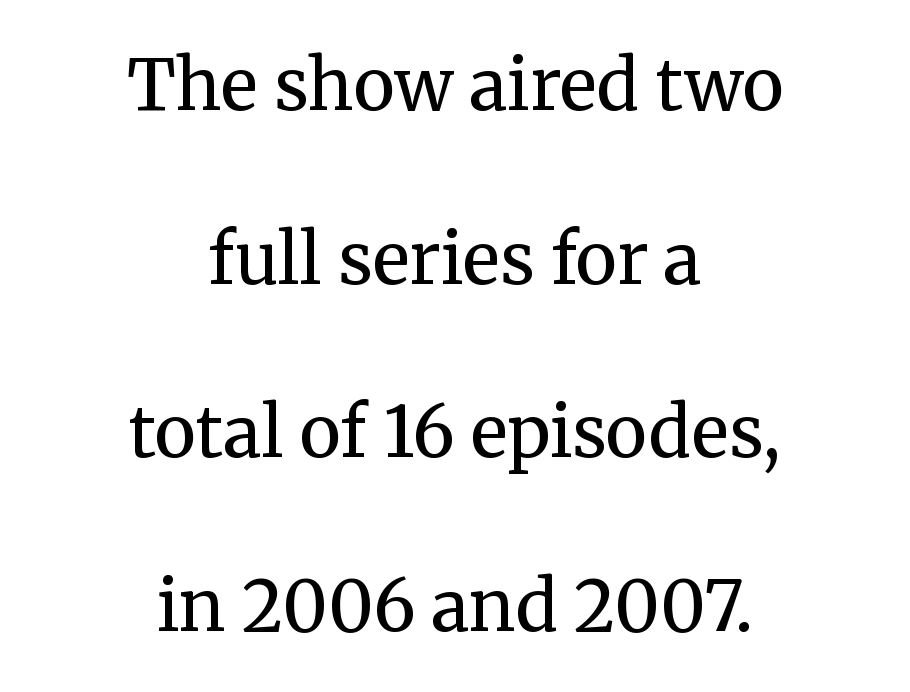
Q: Is the text bold? A: No.
Q: Is the text italic (slanted)? A: No, it is upright.
Q: Is the typeface a serif or a sans-serif typeface? A: Serif.
Q: Is the text underlined? A: No.
Q: How is the paragraph aligned? A: Centered.
Q: Is the spacing between letters normal or unusually wide? A: Normal.
Q: Is the spacing between lines tight, normal or loose? A: Loose.
Q: Width (condensed, normal, or wide)? A: Normal.
Q: Stroke contrast? A: Medium.
Q: x-height? A: Medium.
Q: Monospaced? A: No.
